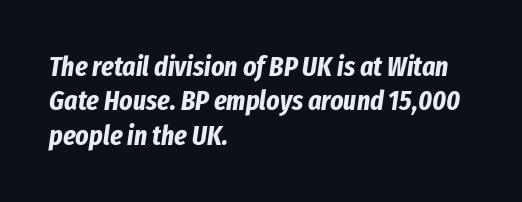
{"italic": "yes", "lean": "right", "slant_degrees": 8, "bold": "yes", "weight": "bold", "width": "condensed", "stroke_contrast": "low", "x_height": "medium", "monospaced": "no", "underline": "no", "align": "left", "line_spacing_ratio": 1.23, "letter_spacing": "normal", "letter_spacing_em": 0.0, "glyph_px": 28}
